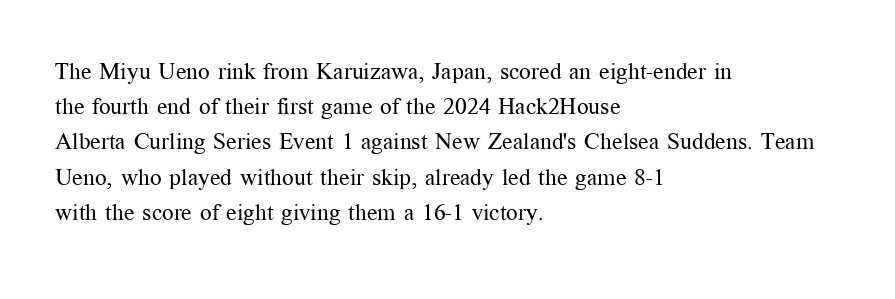
{"italic": "no", "bold": "no", "underline": "no", "align": "left", "line_spacing": "normal", "line_spacing_ratio": 1.53, "letter_spacing": "normal", "letter_spacing_em": 0.0, "glyph_px": 23}
